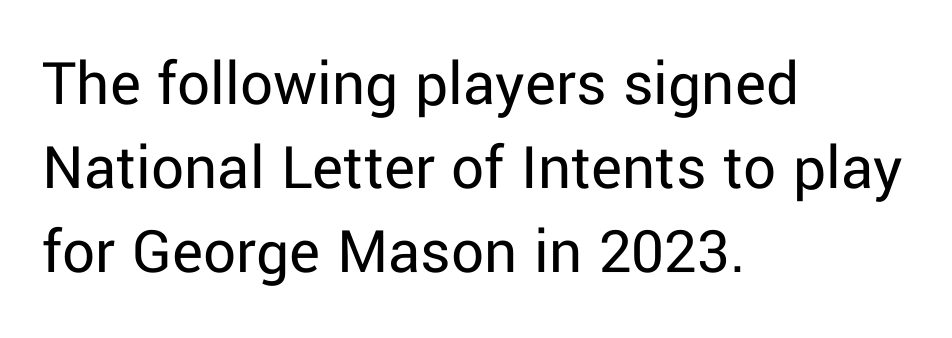
Q: Is the text bold? A: No.
Q: Is the text italic (slanted)? A: No, it is upright.
Q: Is the typeface a serif or a sans-serif typeface? A: Sans-serif.
Q: Is the text underlined? A: No.
Q: How is the paragraph aligned? A: Left-aligned.
Q: Is the spacing between letters normal or unusually wide? A: Normal.
Q: Is the spacing between lines tight, normal or loose? A: Normal.
Q: Width (condensed, normal, or wide)? A: Normal.
Q: Stroke contrast? A: Low.
Q: x-height? A: Medium.
Q: Monospaced? A: No.
